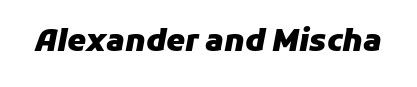
{"italic": "yes", "lean": "right", "slant_degrees": 11, "bold": "yes", "weight": "heavy", "width": "normal", "stroke_contrast": "low", "x_height": "medium", "monospaced": "no", "underline": "no", "letter_spacing": "normal", "letter_spacing_em": 0.0, "glyph_px": 30}
